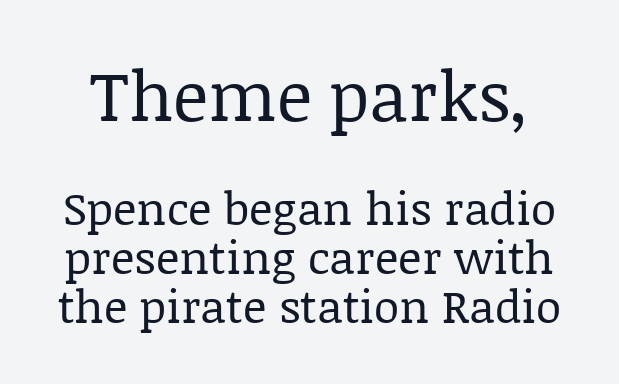
Q: Is the text bold? A: No.
Q: Is the text italic (slanted)? A: No, it is upright.
Q: Is the typeface a serif or a sans-serif typeface? A: Serif.
Q: Is the text underlined? A: No.
Q: Is the spacing between letters normal or unusually wide? A: Normal.
Q: Is the spacing between lines tight, normal or loose? A: Tight.
Q: Which block of text is set in a larger size, the first (top) or the second (bottom)? A: The first (top) one.
Q: Width (condensed, normal, or wide)? A: Normal.
Q: Stroke contrast? A: Low.
Q: x-height? A: Large.
Q: Monospaced? A: No.
